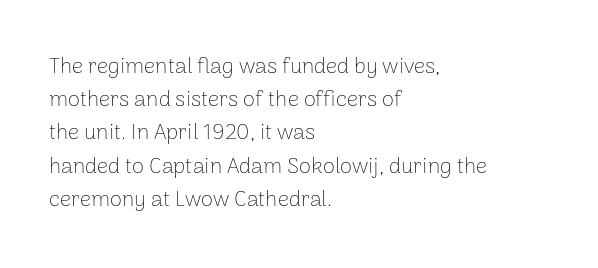
The image shows 22 px text type, upright; set left-aligned, normal line spacing (1.51x), normal letter spacing, not underlined.
